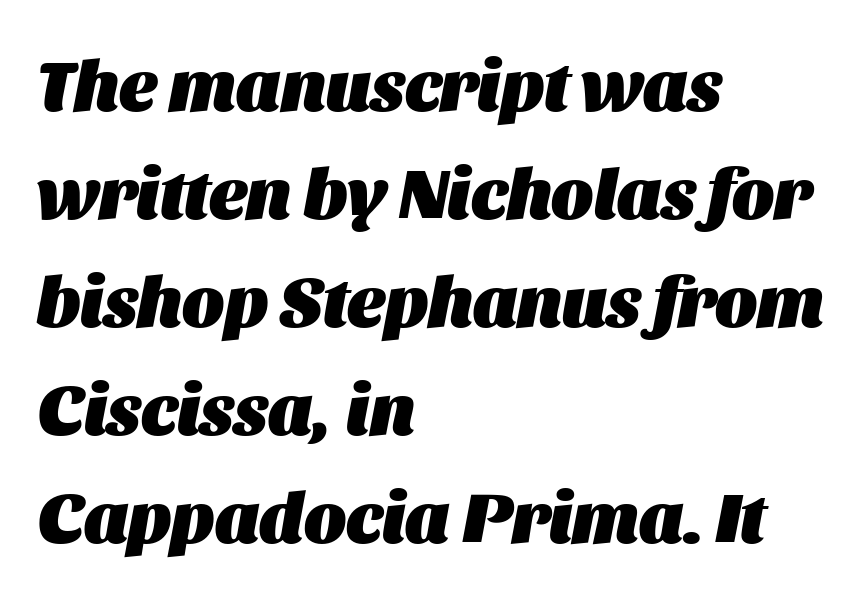
{"italic": "yes", "lean": "right", "slant_degrees": 11, "bold": "yes", "weight": "heavy", "width": "normal", "stroke_contrast": "medium", "x_height": "large", "monospaced": "no", "underline": "no", "align": "left", "line_spacing": "normal", "line_spacing_ratio": 1.52, "letter_spacing": "normal", "letter_spacing_em": 0.0, "glyph_px": 71}
